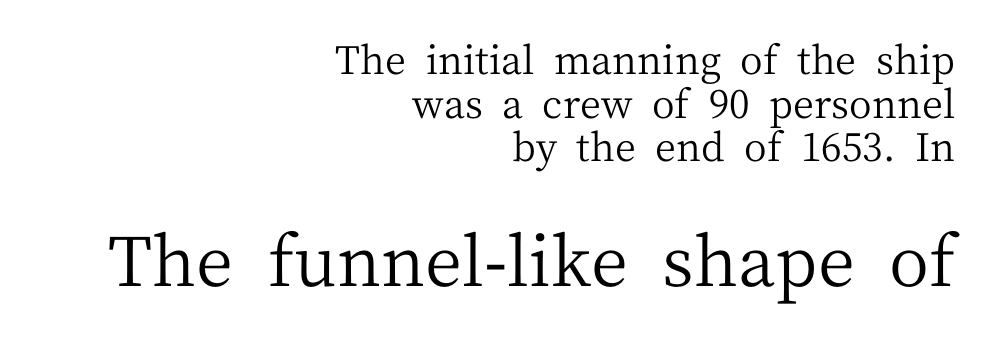
{"serif": "yes", "italic": "no", "bold": "no", "weight": "regular", "width": "normal", "stroke_contrast": "medium", "x_height": "medium", "monospaced": "no", "underline": "no", "align": "right", "line_spacing": "tight", "line_spacing_ratio": 1.12, "letter_spacing": "normal", "letter_spacing_em": 0.0, "larger_block": "second", "size_ratio": 1.77, "glyph_px": 69}
